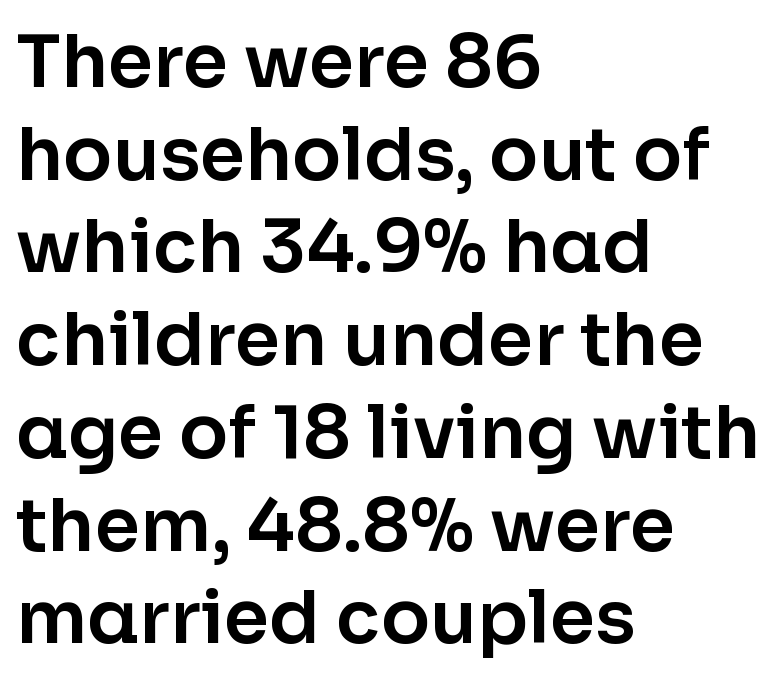
Q: Is the text italic (slanted)? A: No, it is upright.
Q: Is the typeface a serif or a sans-serif typeface? A: Sans-serif.
Q: Is the text underlined? A: No.
Q: How is the paragraph aligned? A: Left-aligned.
Q: Is the spacing between letters normal or unusually wide? A: Normal.
Q: Is the spacing between lines tight, normal or loose? A: Normal.
Q: Width (condensed, normal, or wide)? A: Normal.
Q: Stroke contrast? A: Low.
Q: x-height? A: Medium.
Q: Monospaced? A: No.
